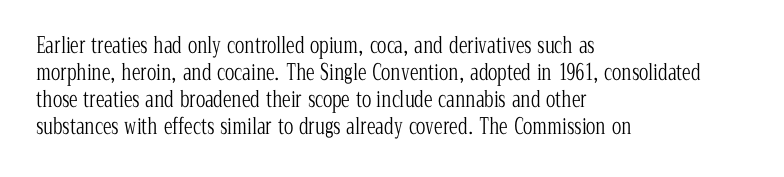
Beneath every word, the page is bare. The lettering holds an erect, upright posture throughout. Caption: face not bold, strokes unweighted. The gaps between neighbouring characters are ordinary and unremarkable.
